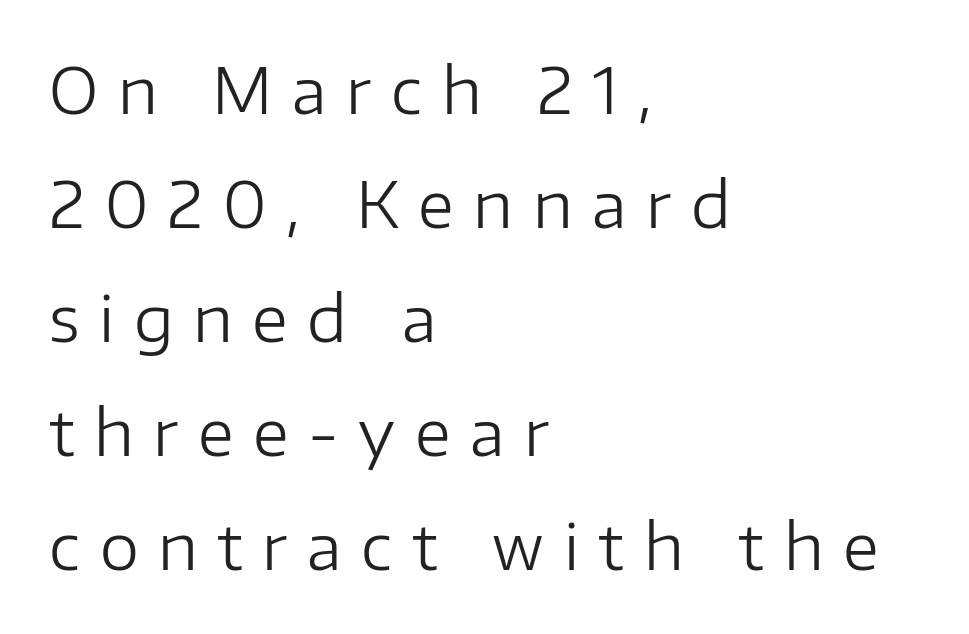
Q: Is the text bold? A: No.
Q: Is the text italic (slanted)? A: No, it is upright.
Q: Is the typeface a serif or a sans-serif typeface? A: Sans-serif.
Q: Is the text underlined? A: No.
Q: How is the paragraph aligned? A: Left-aligned.
Q: Is the spacing between letters normal or unusually wide? A: Unusually wide.
Q: Width (condensed, normal, or wide)? A: Normal.
Q: Stroke contrast? A: Low.
Q: x-height? A: Medium.
Q: Monospaced? A: No.
